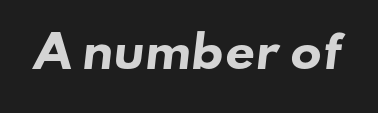
Descender tails drop into unmarked territory. Looks like regular typesetting: each glyph gets only the width it needs. Students, note that the glyphs here touch the page at normal intervals. Emphasis by weight is at full strength: bold. I'd call this a sans setting — the letters go barefoot.
